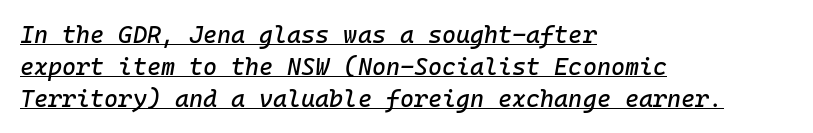
Underlined type. Rendered with sloped, italic letterforms. This rendering uses left alignment, leaving the right contour irregular. Glyph-to-glyph distance matches everyday printed text. Honestly, the row spacing looks completely unremarkable.
